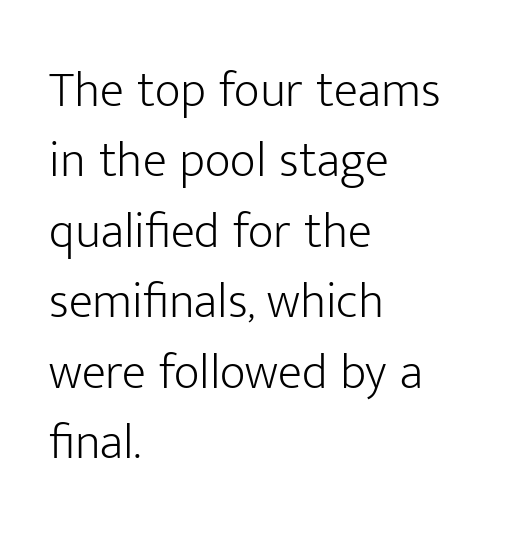
{"serif": "no", "italic": "no", "bold": "no", "weight": "light", "width": "normal", "stroke_contrast": "low", "x_height": "medium", "monospaced": "no", "underline": "no", "align": "left", "line_spacing": "normal", "line_spacing_ratio": 1.41, "letter_spacing": "normal", "letter_spacing_em": 0.0, "glyph_px": 50}
